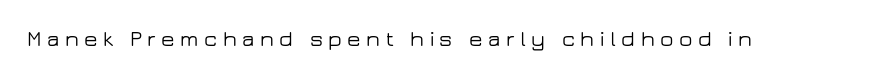
Clear beneath every line of the passage. Nope, not italic — everything's standing straight. Tracking value appears strongly positive — letters spread wide.
